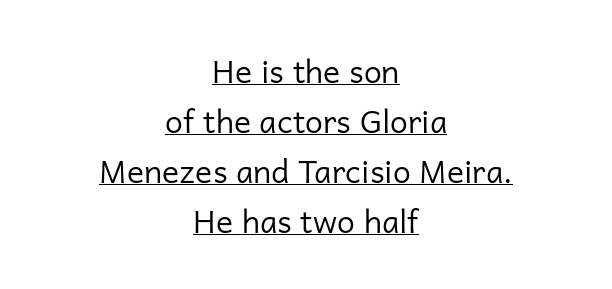
The image shows 32 px regular-weight sans-serif type, upright; set centered, normal line spacing (1.56x), normal letter spacing, underlined; low stroke contrast and a medium x-height.
